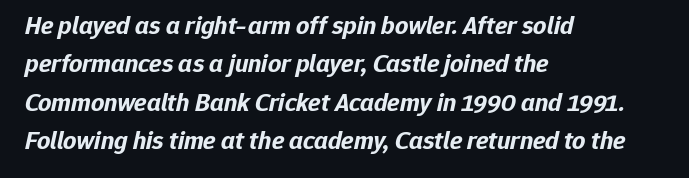
The image shows 26 px bold type, italic (leaning right); set left-aligned, normal line spacing (1.48x), normal letter spacing, not underlined.
